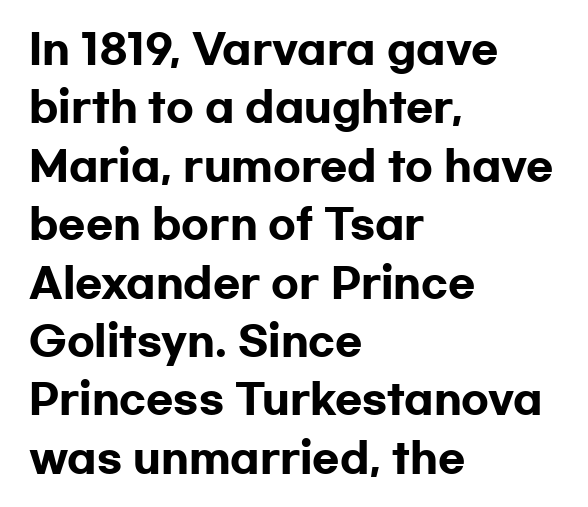
Nope, not italic — everything's standing straight. Examine the stroke ends and you'll find no serifs. The rendering keeps characters at their native spacing. Proportional: the letters do not fall into vertical columns.
